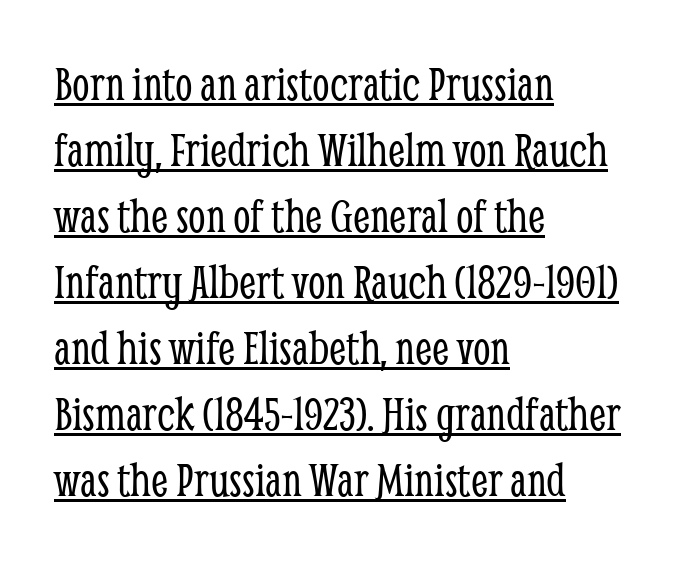
Q: Is the text bold? A: No.
Q: Is the text italic (slanted)? A: No, it is upright.
Q: Is the typeface a serif or a sans-serif typeface? A: Serif.
Q: Is the text underlined? A: Yes.
Q: How is the paragraph aligned? A: Left-aligned.
Q: Is the spacing between letters normal or unusually wide? A: Normal.
Q: Is the spacing between lines tight, normal or loose? A: Normal.
Q: Width (condensed, normal, or wide)? A: Condensed.
Q: Stroke contrast? A: Low.
Q: x-height? A: Medium.
Q: Monospaced? A: No.
